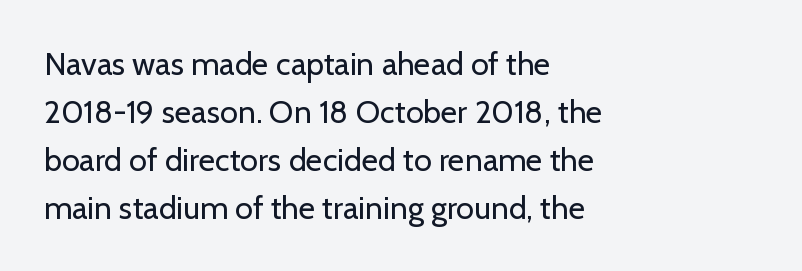
The image shows 32 px regular-weight sans-serif type, upright; set left-aligned, normal line spacing (1.5x), normal letter spacing, not underlined; low stroke contrast and a medium x-height.
